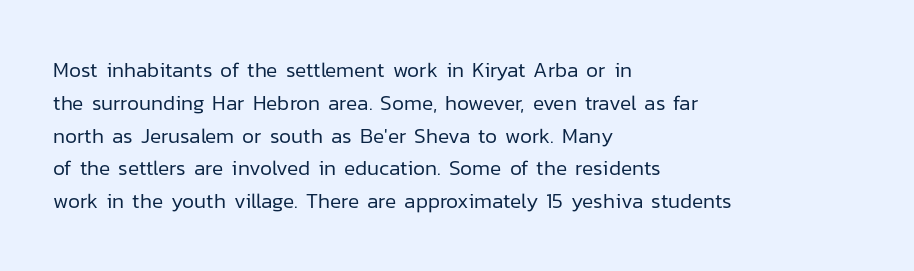
Upright lettering throughout. The rows are spaced the way most documents space them. These lines stack with their left ends in a neat column. The space beneath each line is pristine and unruled. This sample uses plain, unmodified letter spacing. Stem width sits at or under what a default text font uses.
